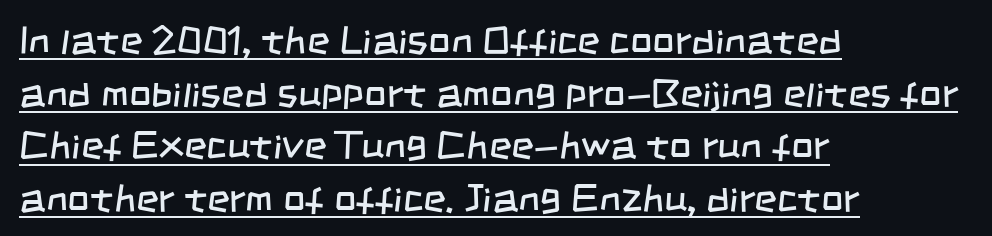
The glyphs are accompanied by a horizontal stroke just below them. The face used here is rendered with its standard letterfit. Think standard paragraph weight, or any step lighter than that. A classic flush-left, rag-right setting is used for this passage. Think of a printed novel: that variable character pitch is what you see here. You can tell from the bare stems that sans-serif type was used.
